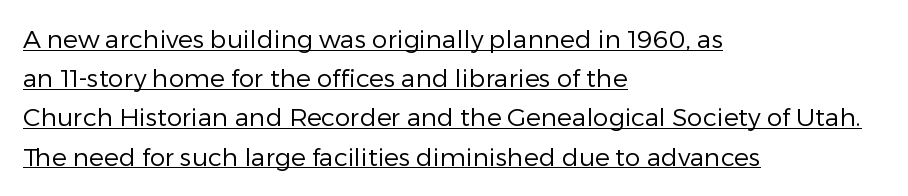
The image shows 25 px text type, upright; set left-aligned, normal line spacing (1.57x), normal letter spacing, underlined.
